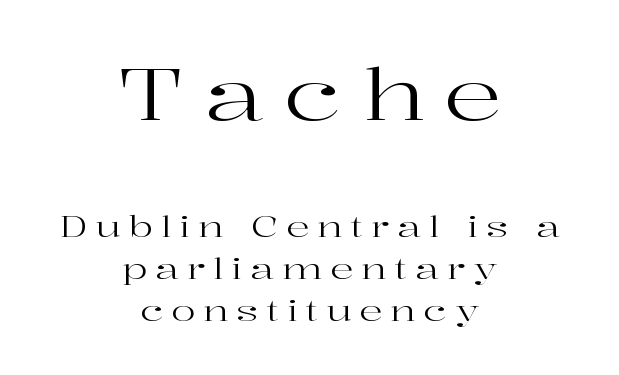
The image shows 72 px regular-weight, wide serif type, upright; set centered, normal line spacing (1.45x), unusually wide letter spacing (+0.27 em), not underlined; the first (top) block is 2.48x larger; high stroke contrast and a medium x-height.
